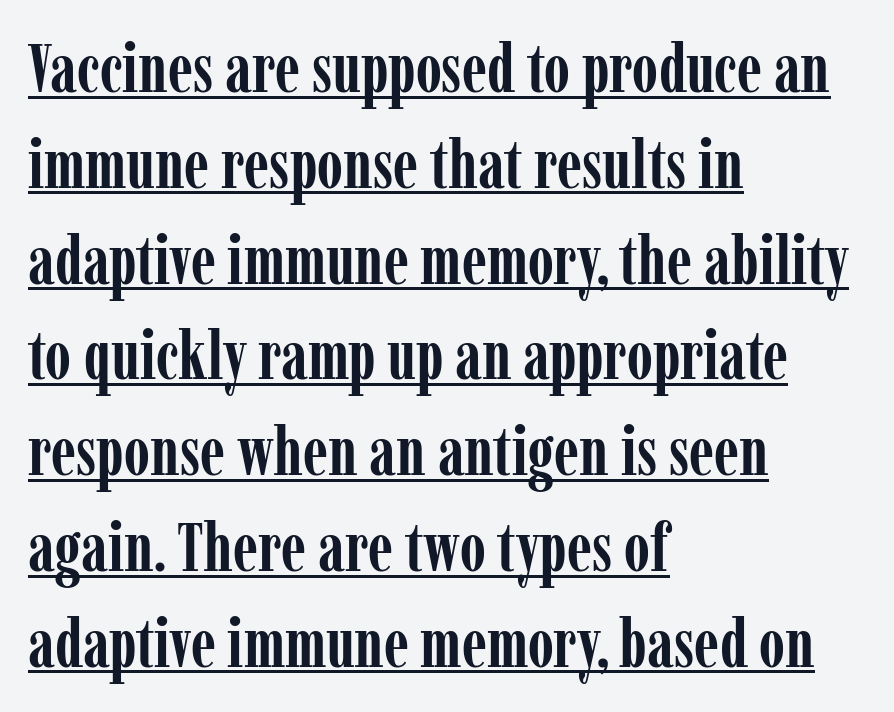
Here the designer chose a conventional face with non-uniform glyph widths. Compared with typical body copy, the letter spacing here is the same. Notice how the passage keeps a crisp vertical edge on the left only. The words here are underlined. To sum up the face: it has serifs. How would I describe the line gaps? Plain and ordinary.
